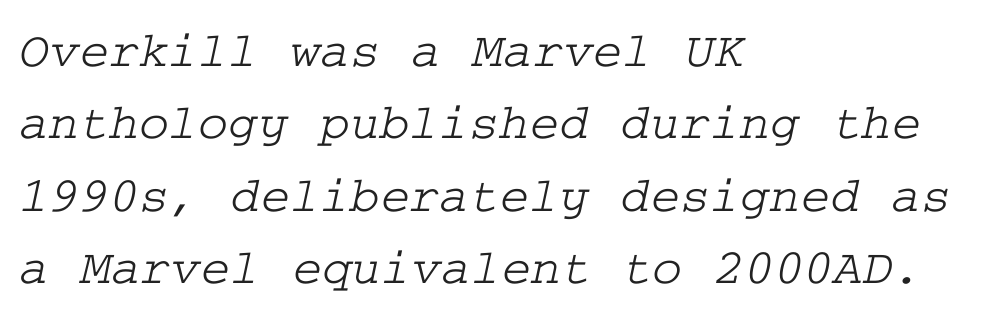
{"serif": "yes", "width": "wide", "stroke_contrast": "low", "x_height": "medium", "underline": "no", "align": "left", "line_spacing": "normal", "line_spacing_ratio": 1.42, "letter_spacing": "normal", "letter_spacing_em": 0.0, "glyph_px": 51}
